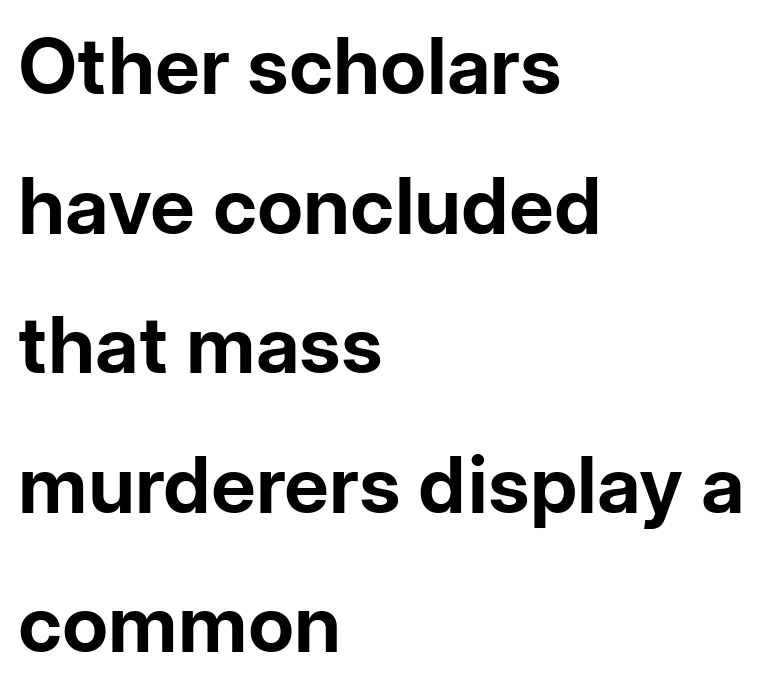
The image shows 78 px bold sans-serif type, upright; set left-aligned, line spacing 1.79x, normal letter spacing, not underlined; low stroke contrast and a medium x-height.
